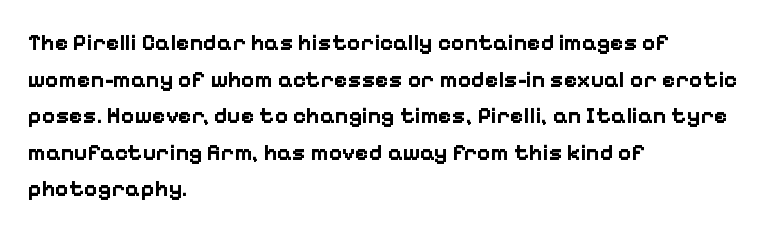
{"italic": "no", "bold": "yes", "underline": "no", "align": "left", "line_spacing": "normal", "line_spacing_ratio": 1.59, "letter_spacing": "normal", "letter_spacing_em": 0.0, "glyph_px": 23}
